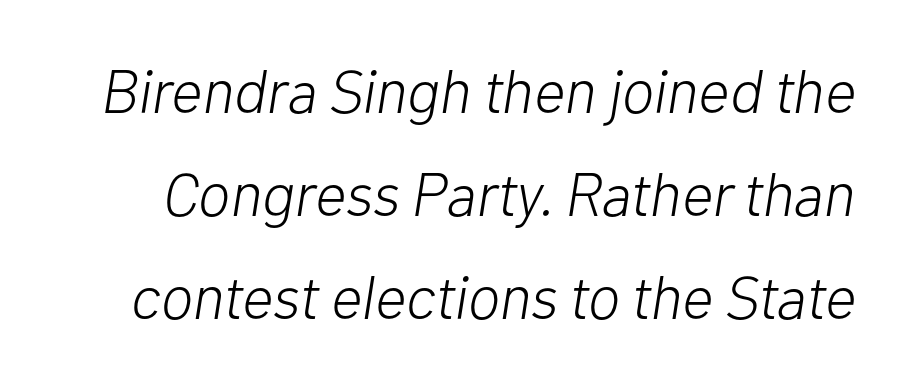
{"italic": "yes", "lean": "right", "slant_degrees": 10, "bold": "no", "weight": "light", "width": "normal", "stroke_contrast": "low", "x_height": "medium", "monospaced": "no", "underline": "no", "line_spacing": "normal", "line_spacing_ratio": 1.69, "letter_spacing": "normal", "letter_spacing_em": 0.0, "glyph_px": 61}
